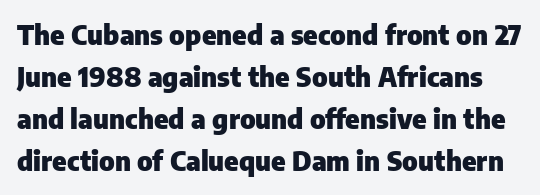
Baseline-to-baseline distance is the conventional proportion of letter height. Each row of text sits above clean, open space. This is the regular roman posture of the typeface. Here the glyphs are tracked normally, forming tight word shapes. Weight check: bold — yes, fully.
